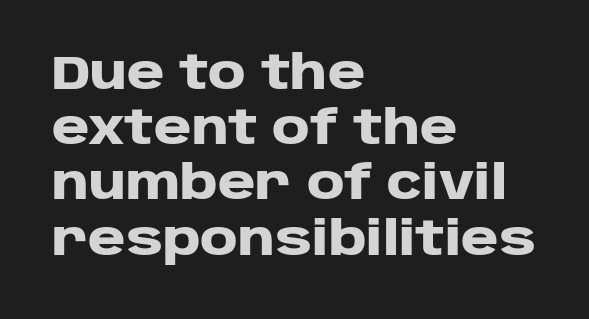
Q: Is the text bold? A: Yes.
Q: Is the text italic (slanted)? A: No, it is upright.
Q: Is the typeface a serif or a sans-serif typeface? A: Sans-serif.
Q: Is the text underlined? A: No.
Q: How is the paragraph aligned? A: Left-aligned.
Q: Is the spacing between letters normal or unusually wide? A: Normal.
Q: Width (condensed, normal, or wide)? A: Wide.
Q: Stroke contrast? A: Low.
Q: x-height? A: Large.
Q: Monospaced? A: No.
